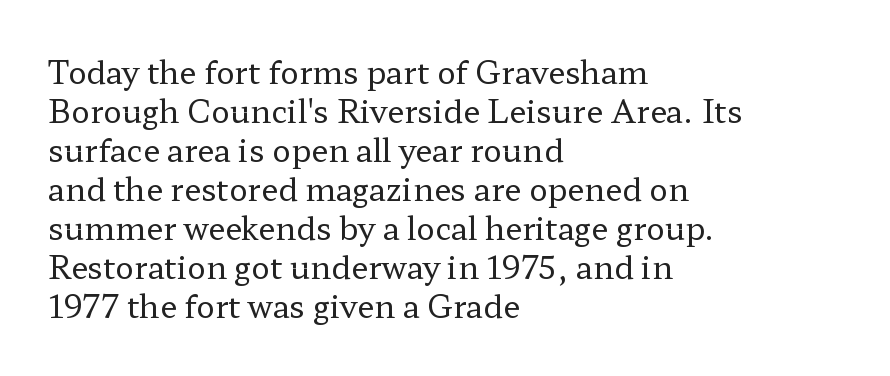
Tall strokes in this sample are plumb rather than angled. This sample uses plain, unmodified letter spacing. Ink coverage per letter is moderate at most. The rendering anchors every line to the left-hand side. Do the characters align in a grid? No, the font is proportional. Plain, unruled lines of type.
